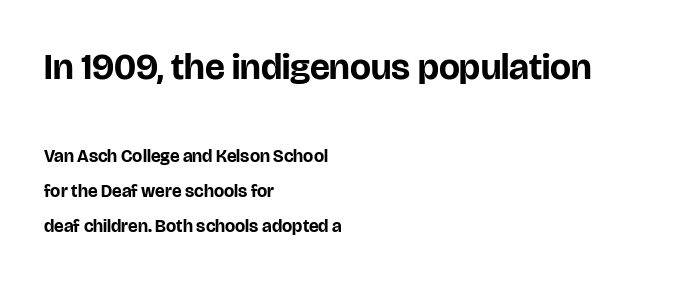
The earlier block is typeset at a bigger size than the later block. Quick note: interline space is abundant. Inter-character spacing is left at the font's built-in metrics. Think of a printed novel: that variable character pitch is what you see here. Bare-footed words on every line. Typesetter's note: full bold, strokes at maximum text heaviness.
